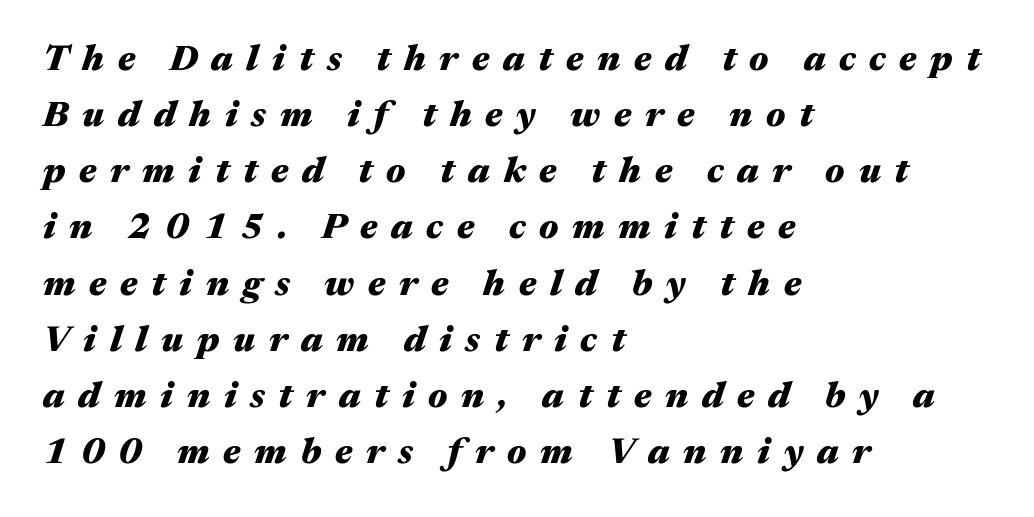
Q: Is the text bold? A: Yes.
Q: Is the text italic (slanted)? A: Yes, it leans right by about 17 degrees.
Q: Is the text underlined? A: No.
Q: How is the paragraph aligned? A: Left-aligned.
Q: Is the spacing between letters normal or unusually wide? A: Unusually wide.
Q: Is the spacing between lines tight, normal or loose? A: Normal.
Q: Width (condensed, normal, or wide)? A: Wide.
Q: Stroke contrast? A: Medium.
Q: x-height? A: Medium.
Q: Monospaced? A: No.
